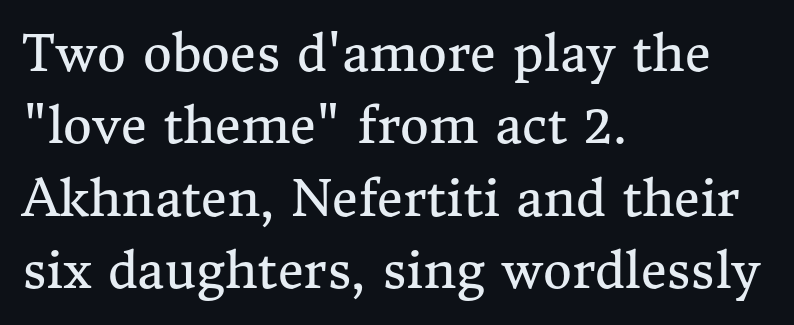
Whoever set this chose a conventional vertical rhythm. Only glyphs here, with clear space below each row. Spacing verdict: proportional, widths tailored to each character. Is the block centered? No — it sits flush against the left margin. You can tell from the footed stems that serif type was used. Think standard paragraph weight, or any step lighter than that.
